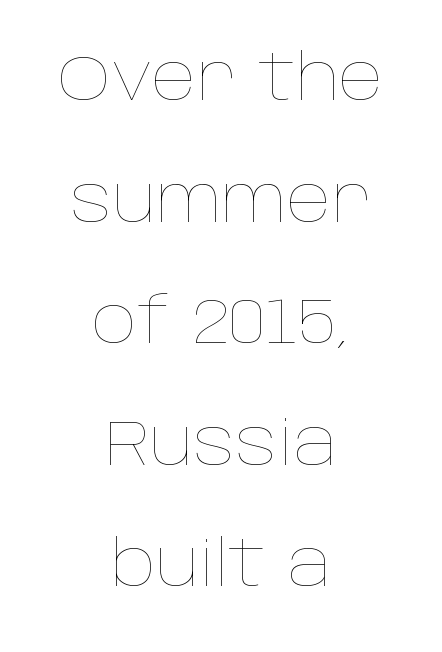
Q: Is the text bold? A: No.
Q: Is the text italic (slanted)? A: No, it is upright.
Q: Is the text underlined? A: No.
Q: How is the paragraph aligned? A: Centered.
Q: Is the spacing between letters normal or unusually wide? A: Normal.
Q: Is the spacing between lines tight, normal or loose? A: Loose.
Q: Width (condensed, normal, or wide)? A: Normal.
Q: Stroke contrast? A: Low.
Q: x-height? A: Large.
Q: Monospaced? A: No.
